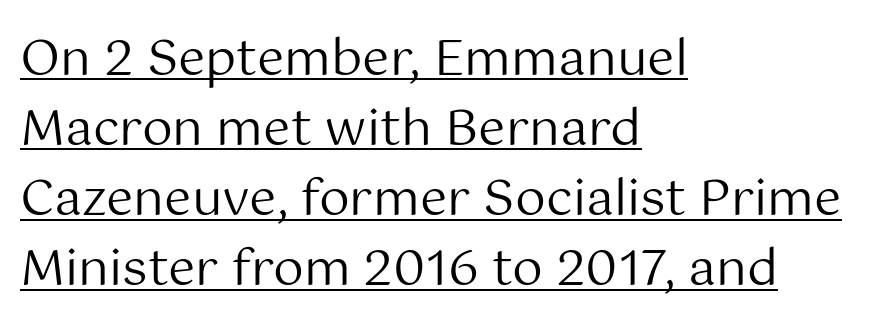
Between one letter and the next there's only the usual sliver of space. Whoever set this chose a conventional vertical rhythm. The cut favours lightness, reaching ordinary text weight at its darkest. The characters display no serif detailing; their extremities are plain. Underlining? Definitely there.
